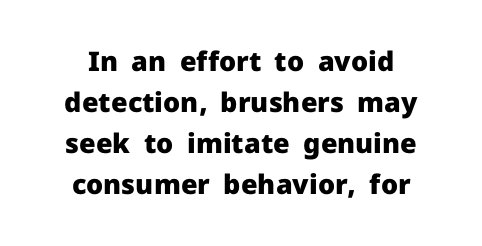
The image shows 27 px bold type, upright; set normal line spacing (1.52x), normal letter spacing, not underlined.
